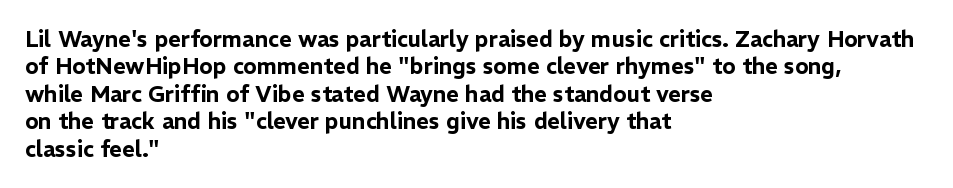
{"italic": "no", "underline": "no", "align": "left", "line_spacing": "normal", "line_spacing_ratio": 1.25, "letter_spacing": "normal", "letter_spacing_em": 0.0, "glyph_px": 22}
